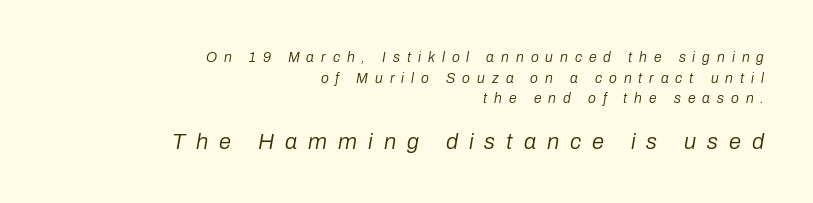
The image shows 22 px text type, italic (leaning right); set right-aligned, normal line spacing (1.48x), unusually wide letter spacing (+0.5 em), not underlined; the second (bottom) block is 1.57x larger.
